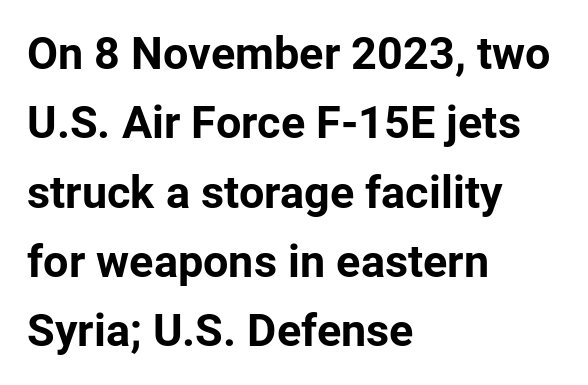
Q: Is the text bold? A: Yes.
Q: Is the text italic (slanted)? A: No, it is upright.
Q: Is the typeface a serif or a sans-serif typeface? A: Sans-serif.
Q: Is the text underlined? A: No.
Q: How is the paragraph aligned? A: Left-aligned.
Q: Is the spacing between letters normal or unusually wide? A: Normal.
Q: Is the spacing between lines tight, normal or loose? A: Normal.
Q: Width (condensed, normal, or wide)? A: Normal.
Q: Stroke contrast? A: Low.
Q: x-height? A: Medium.
Q: Monospaced? A: No.
